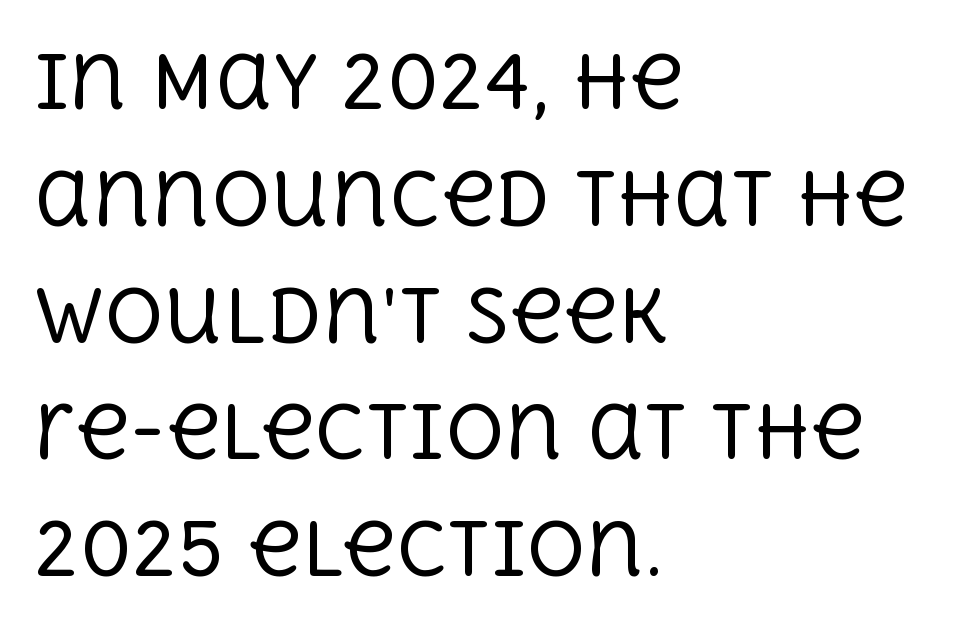
{"serif": "yes", "italic": "no", "bold": "no", "weight": "regular", "width": "normal", "x_height": "large", "monospaced": "no", "underline": "no", "align": "left", "line_spacing": "normal", "line_spacing_ratio": 1.6, "letter_spacing": "normal", "letter_spacing_em": 0.0, "glyph_px": 73}
